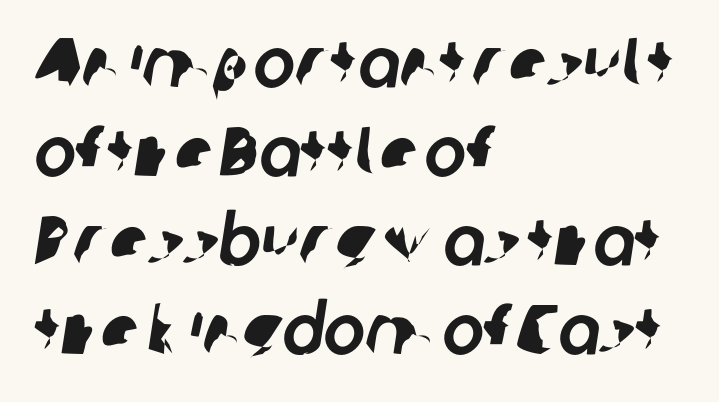
Q: Is the typeface a serif or a sans-serif typeface? A: Sans-serif.
Q: Is the text underlined? A: No.
Q: How is the paragraph aligned? A: Left-aligned.
Q: Is the spacing between letters normal or unusually wide? A: Normal.
Q: Is the spacing between lines tight, normal or loose? A: Normal.
Q: Width (condensed, normal, or wide)? A: Normal.
Q: Stroke contrast? A: Low.
Q: x-height? A: Medium.
Q: Monospaced? A: No.
